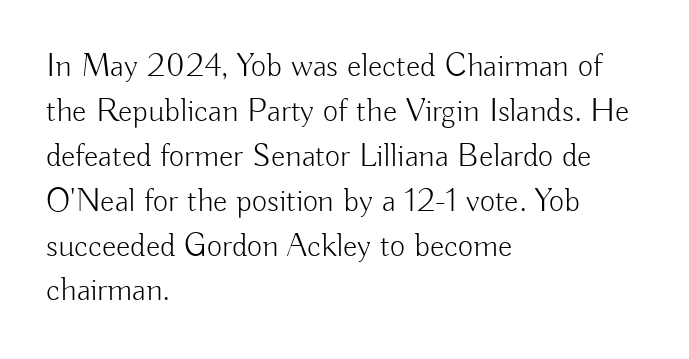
{"serif": "no", "italic": "no", "bold": "no", "weight": "light", "width": "normal", "stroke_contrast": "low", "x_height": "small", "monospaced": "no", "underline": "no", "align": "left", "line_spacing": "normal", "line_spacing_ratio": 1.36, "letter_spacing": "normal", "letter_spacing_em": 0.0, "glyph_px": 33}
